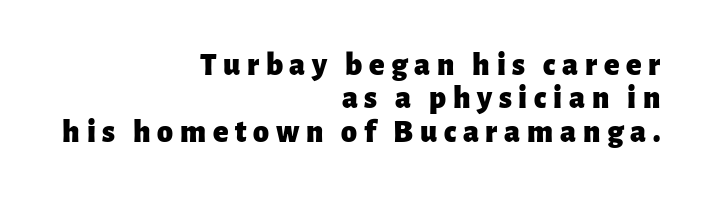
Q: Is the text bold? A: Yes.
Q: Is the text italic (slanted)? A: No, it is upright.
Q: Is the typeface a serif or a sans-serif typeface? A: Sans-serif.
Q: Is the text underlined? A: No.
Q: How is the paragraph aligned? A: Right-aligned.
Q: Is the spacing between letters normal or unusually wide? A: Unusually wide.
Q: Is the spacing between lines tight, normal or loose? A: Tight.
Q: Width (condensed, normal, or wide)? A: Normal.
Q: Stroke contrast? A: Low.
Q: x-height? A: Medium.
Q: Monospaced? A: No.
